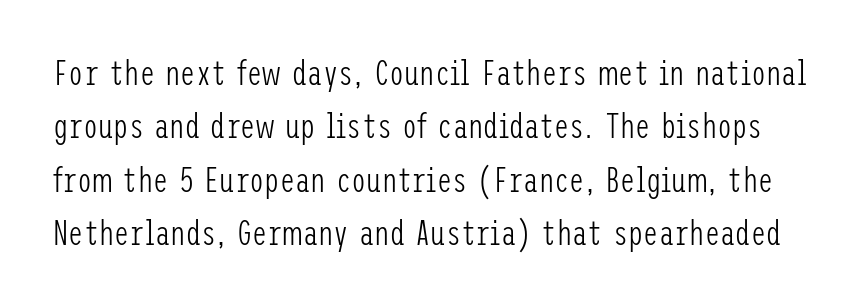
The image shows 34 px light, condensed sans-serif type, upright; set normal line spacing (1.57x), normal letter spacing, not underlined; low stroke contrast and a medium x-height.
